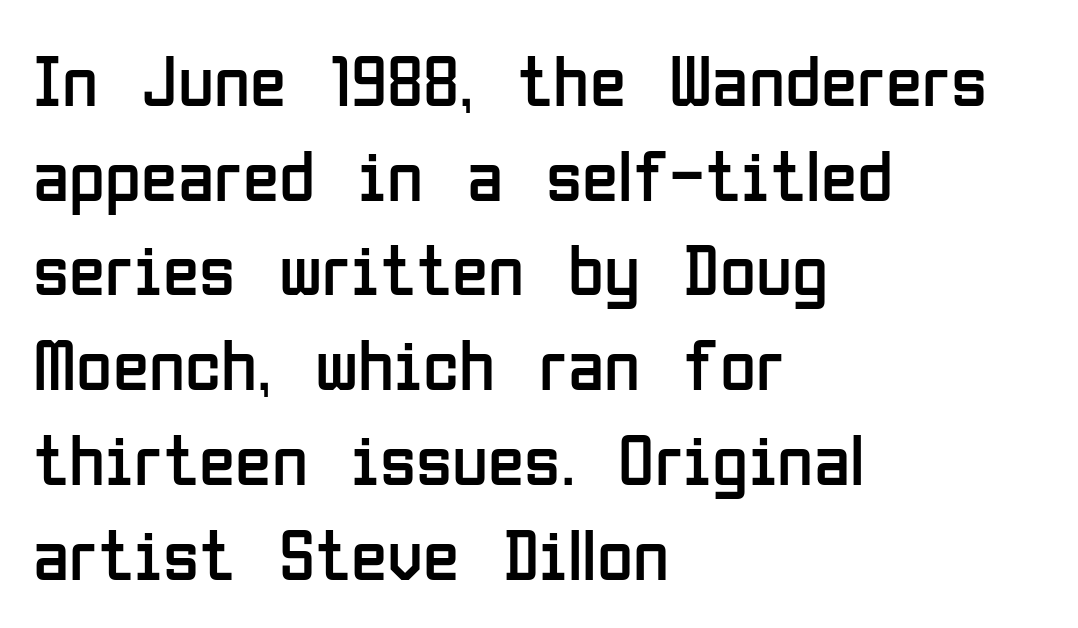
The image shows 74 px regular-weight, condensed sans-serif type, upright; set left-aligned, normal line spacing (1.28x), normal letter spacing, not underlined; low stroke contrast and a medium x-height.
